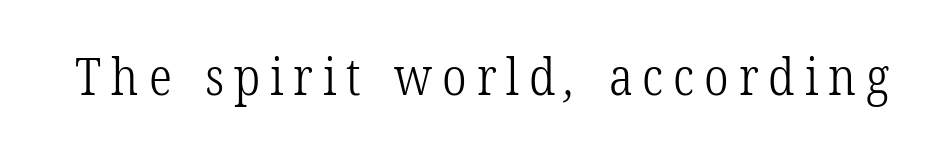
The image shows 52 px light, condensed serif type; set not underlined; low stroke contrast and a medium x-height.
